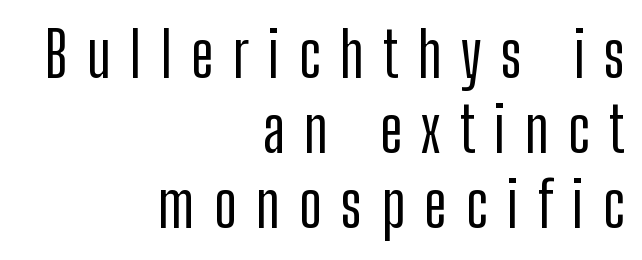
{"serif": "no", "italic": "no", "width": "condensed", "stroke_contrast": "low", "x_height": "medium", "monospaced": "no", "underline": "no", "align": "right", "line_spacing_ratio": 1.21, "letter_spacing": "wide", "letter_spacing_em": 0.31, "glyph_px": 62}
